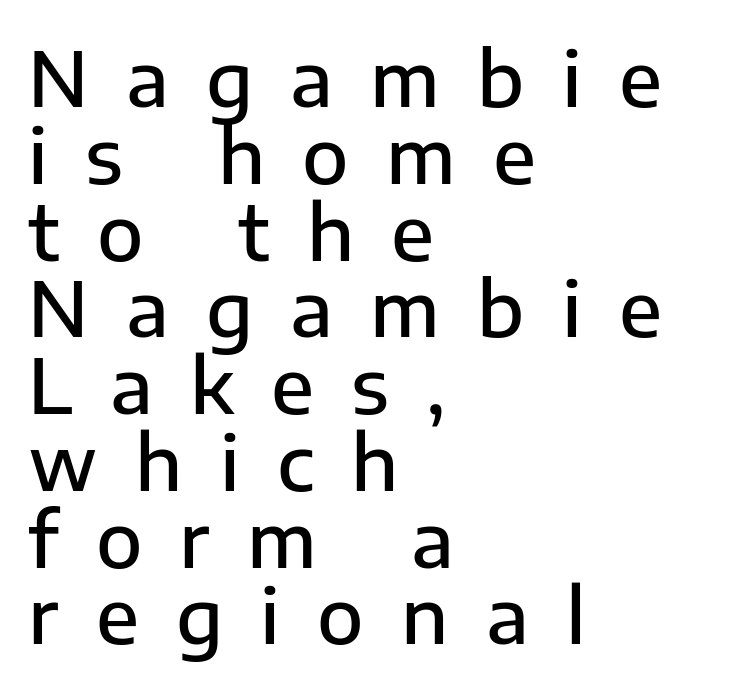
The baseline area is clear. Typesetter's note: demi weight, one step under bold. Serif or sans? Sans — the stroke terminals are bare. These lines are set flush left with a ragged right edge. Proportional: the letters do not fall into vertical columns.
